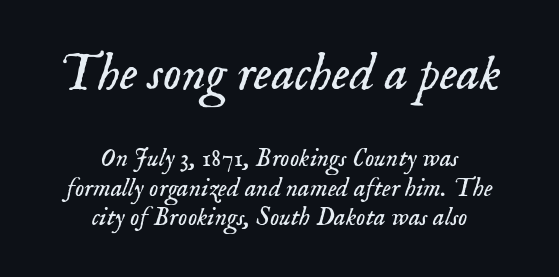
The image shows 52 px light serif type, italic (leaning right); set centered, tight line spacing (1.14x), normal letter spacing, not underlined; the first (top) block is 2.0x larger; low stroke contrast and a small x-height.
